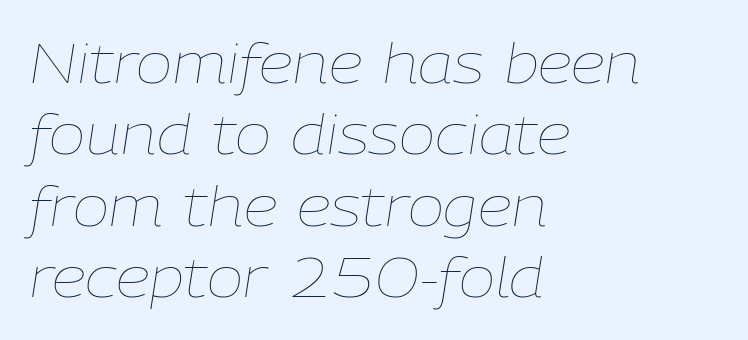
Q: Is the text bold? A: No.
Q: Is the text italic (slanted)? A: Yes, it leans right by about 9 degrees.
Q: Is the text underlined? A: No.
Q: How is the paragraph aligned? A: Left-aligned.
Q: Is the spacing between letters normal or unusually wide? A: Normal.
Q: Is the spacing between lines tight, normal or loose? A: Normal.
Q: Width (condensed, normal, or wide)? A: Normal.
Q: Stroke contrast? A: Low.
Q: x-height? A: Medium.
Q: Monospaced? A: No.
